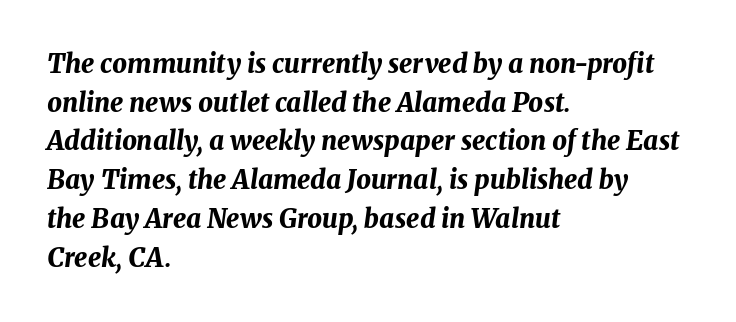
Q: Is the text bold? A: Yes.
Q: Is the text italic (slanted)? A: Yes, it leans right by about 8 degrees.
Q: Is the text underlined? A: No.
Q: How is the paragraph aligned? A: Left-aligned.
Q: Is the spacing between letters normal or unusually wide? A: Normal.
Q: Is the spacing between lines tight, normal or loose? A: Normal.
